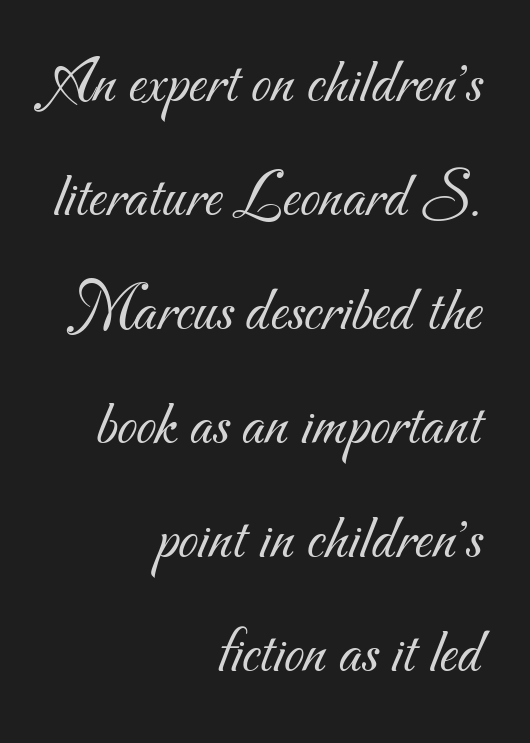
Q: Is the text bold? A: No.
Q: Is the typeface a serif or a sans-serif typeface? A: Sans-serif.
Q: Is the text underlined? A: No.
Q: How is the paragraph aligned? A: Right-aligned.
Q: Is the spacing between letters normal or unusually wide? A: Normal.
Q: Width (condensed, normal, or wide)? A: Normal.
Q: Stroke contrast? A: Medium.
Q: x-height? A: Small.
Q: Monospaced? A: No.
